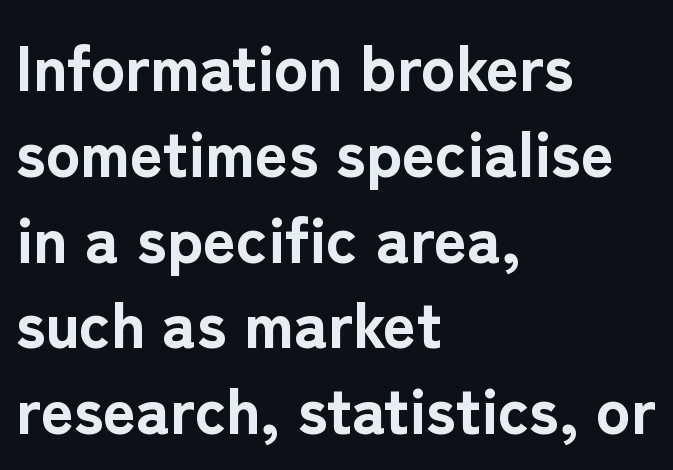
Rendered with straight, roman letterforms. The passage shown is typed in a proportional face where columns would drift. Every row of glyphs begins at an identical x-position on the left. The block of text has a typical density, with ordinary space between rows.
